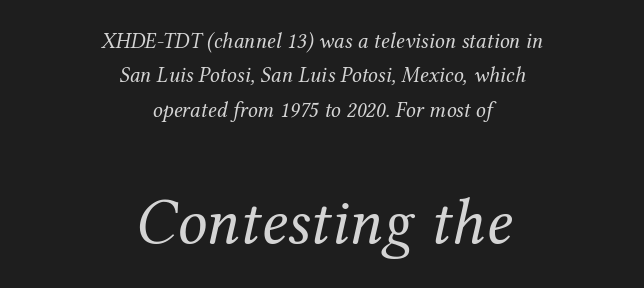
Q: Is the text bold? A: No.
Q: Is the text italic (slanted)? A: Yes, it leans right by about 12 degrees.
Q: Is the typeface a serif or a sans-serif typeface? A: Serif.
Q: Is the text underlined? A: No.
Q: How is the paragraph aligned? A: Centered.
Q: Is the spacing between letters normal or unusually wide? A: Normal.
Q: Is the spacing between lines tight, normal or loose? A: Normal.
Q: Which block of text is set in a larger size, the first (top) or the second (bottom)? A: The second (bottom) one.
Q: Width (condensed, normal, or wide)? A: Normal.
Q: Stroke contrast? A: Medium.
Q: x-height? A: Medium.
Q: Monospaced? A: No.
